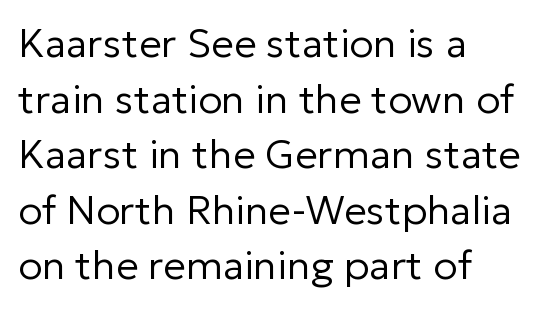
{"serif": "no", "italic": "no", "bold": "no", "weight": "regular", "width": "normal", "stroke_contrast": "low", "x_height": "medium", "monospaced": "no", "underline": "no", "align": "left", "line_spacing": "normal", "line_spacing_ratio": 1.39, "letter_spacing": "normal", "letter_spacing_em": 0.0, "glyph_px": 40}
